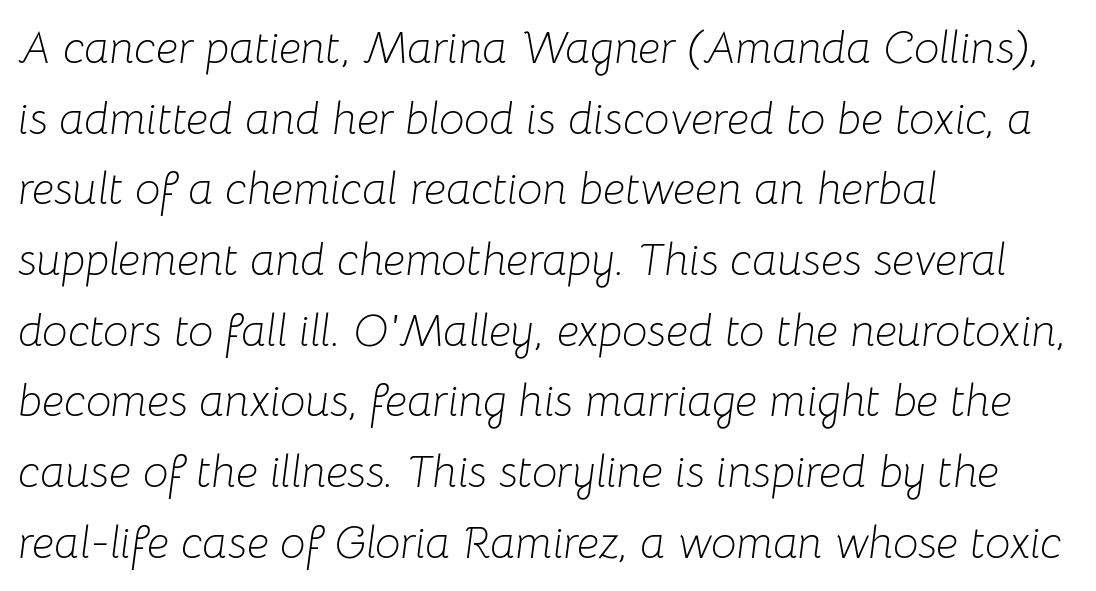
Typeset ragged right — the left edge is the straight one. Only glyphs here, with clear space below each row. The gaps between neighbouring characters are ordinary and unremarkable. The font's italic variant was chosen for this text.
